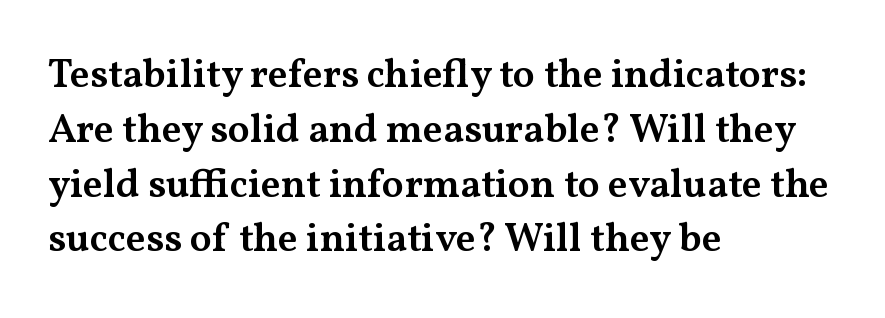
{"serif": "yes", "italic": "no", "bold": "semi", "weight": "semibold", "width": "wide", "stroke_contrast": "medium", "x_height": "medium", "monospaced": "no", "underline": "no", "align": "left", "line_spacing": "normal", "line_spacing_ratio": 1.37, "letter_spacing": "normal", "letter_spacing_em": 0.0, "glyph_px": 40}
